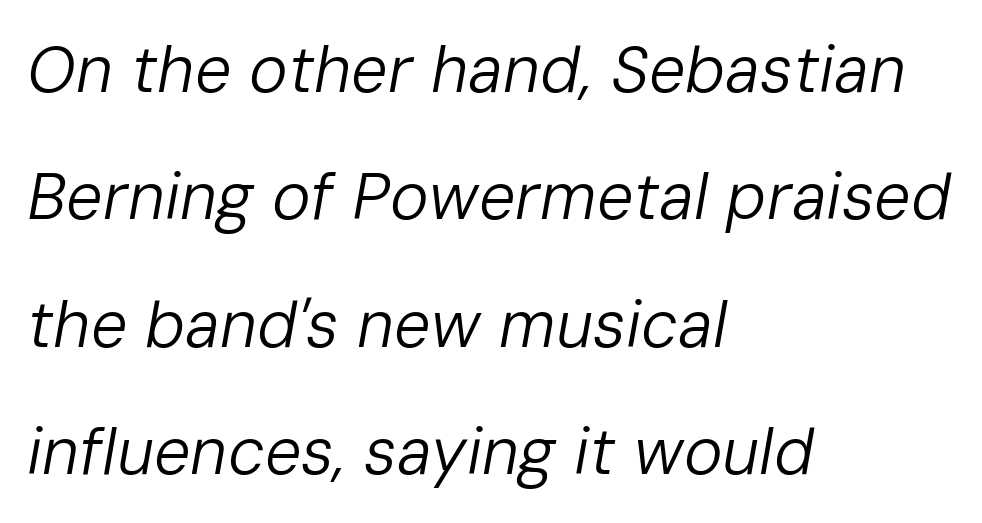
Underline: absent. The font's italic variant was chosen for this text. A typesetter would call this zero additional tracking. Looks like regular typesetting: each glyph gets only the width it needs. This sample trades compactness for vertical openness between lines.
